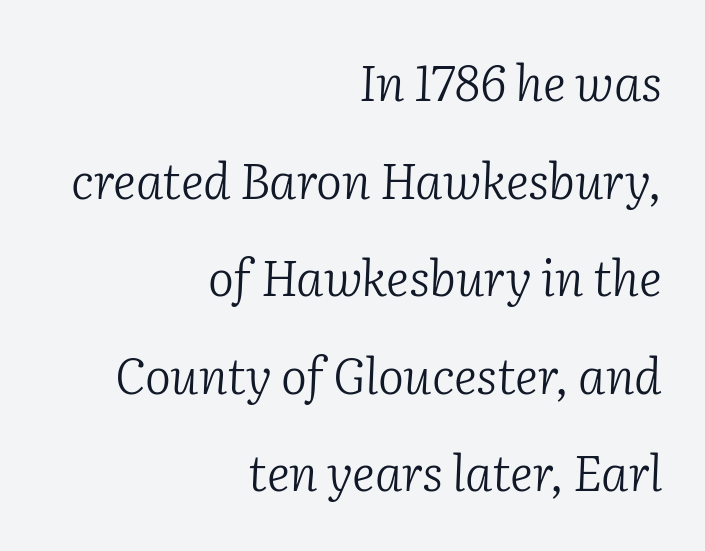
{"serif": "yes", "italic": "yes", "lean": "right", "slant_degrees": 2, "bold": "no", "weight": "light", "width": "normal", "stroke_contrast": "low", "x_height": "medium", "monospaced": "no", "underline": "no", "align": "right", "line_spacing": "loose", "line_spacing_ratio": 1.99, "letter_spacing": "normal", "letter_spacing_em": 0.0, "glyph_px": 49}
